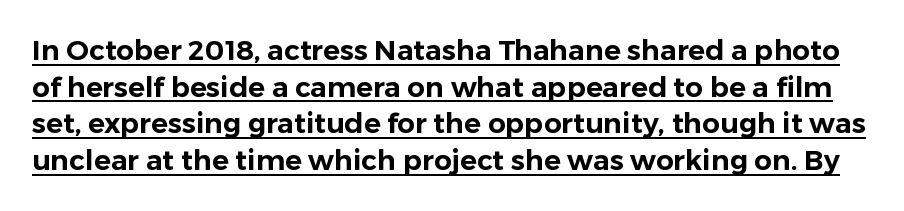
Q: Is the text italic (slanted)? A: No, it is upright.
Q: Is the typeface a serif or a sans-serif typeface? A: Sans-serif.
Q: Is the text underlined? A: Yes.
Q: Is the spacing between letters normal or unusually wide? A: Normal.
Q: Is the spacing between lines tight, normal or loose? A: Normal.
Q: Width (condensed, normal, or wide)? A: Normal.
Q: Stroke contrast? A: Low.
Q: x-height? A: Medium.
Q: Monospaced? A: No.
